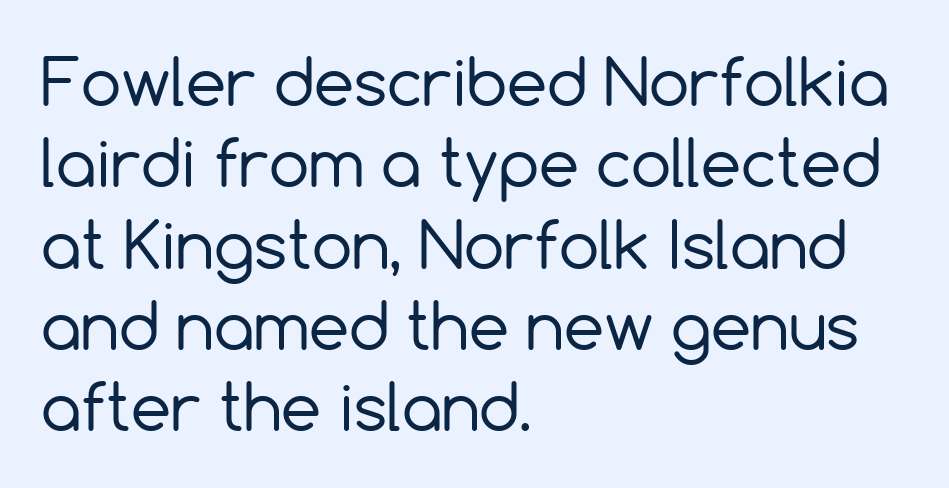
Q: Is the text bold? A: No.
Q: Is the text italic (slanted)? A: No, it is upright.
Q: Is the typeface a serif or a sans-serif typeface? A: Sans-serif.
Q: Is the text underlined? A: No.
Q: How is the paragraph aligned? A: Left-aligned.
Q: Is the spacing between letters normal or unusually wide? A: Normal.
Q: Is the spacing between lines tight, normal or loose? A: Normal.
Q: Width (condensed, normal, or wide)? A: Normal.
Q: x-height? A: Medium.
Q: Monospaced? A: No.
